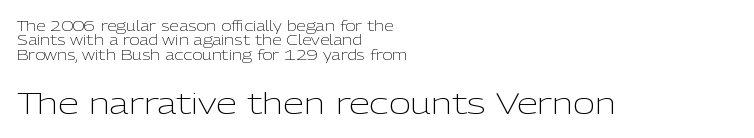
Visually the block forms a straight wall on the left and a jagged coastline on the right. Of the two passages, the one underneath uses the larger point size. Underlining? Definitely not there. This sample uses an upright cut, with every glyph sitting square on the baseline. Nothing sits at the stroke ends, so this counts as sans-serif.
